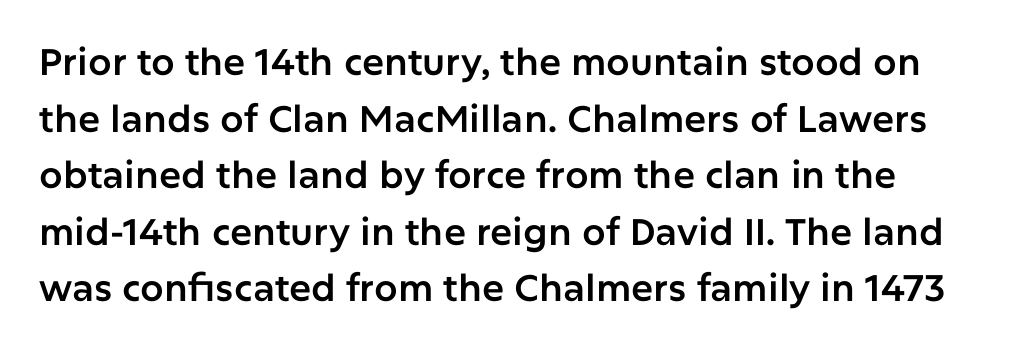
Q: Is the text italic (slanted)? A: No, it is upright.
Q: Is the typeface a serif or a sans-serif typeface? A: Sans-serif.
Q: Is the text underlined? A: No.
Q: How is the paragraph aligned? A: Left-aligned.
Q: Is the spacing between letters normal or unusually wide? A: Normal.
Q: Is the spacing between lines tight, normal or loose? A: Normal.
Q: Width (condensed, normal, or wide)? A: Normal.
Q: Stroke contrast? A: Low.
Q: x-height? A: Medium.
Q: Monospaced? A: No.
